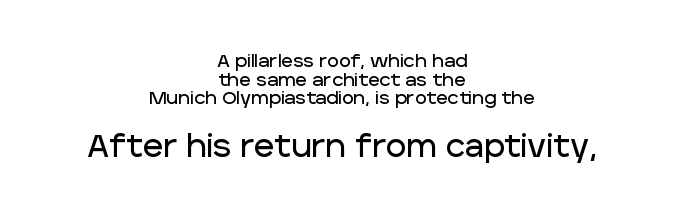
The image shows 31 px sans-serif type, upright; set centered, tight line spacing (1.03x), normal letter spacing, not underlined; the second (bottom) block is 1.72x larger; low stroke contrast and a large x-height.
